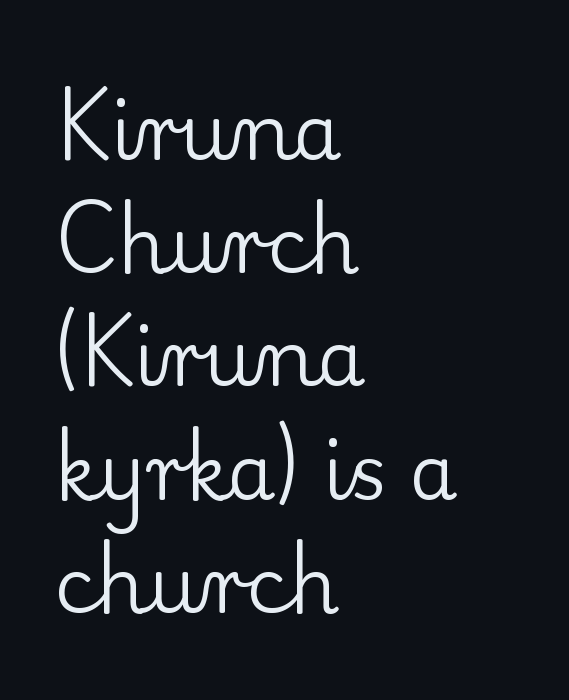
The letters look calm and open, with moderate or lighter stems. Bare-footed words on every line. Caption: standard tracking, unaltered. To sum up the face: it has serifs. Each line starts at the same left margin while the right side varies. The letters advance in unequal steps, a hallmark of proportional type.
